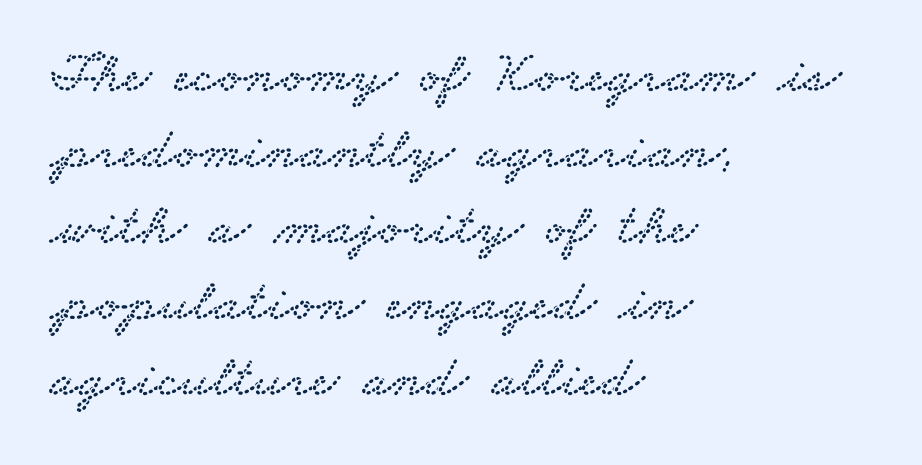
The image shows 59 px wide serif type; set left-aligned, normal line spacing (1.29x), normal letter spacing, not underlined; low stroke contrast and a small x-height.
